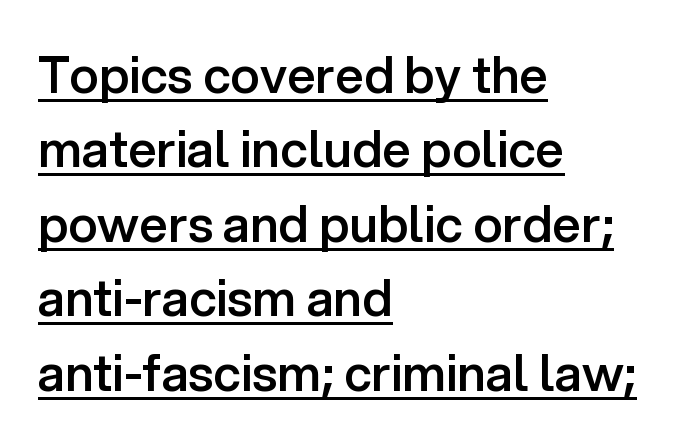
Words appear dense and cohesive because spacing is normal. Varying glyph widths throughout — classic text-font behaviour. Characters remain perfectly vertical along every line. A normal amount of white space separates one row of letters from the next. The strokes are fattened partway — semibold, not bold. The characters display no serif detailing; their extremities are plain.
